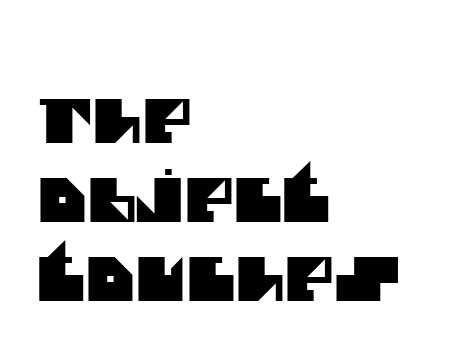
The image shows 60 px sans-serif type; set left-aligned, normal line spacing (1.32x), normal letter spacing, not underlined; medium stroke contrast and a large x-height.
